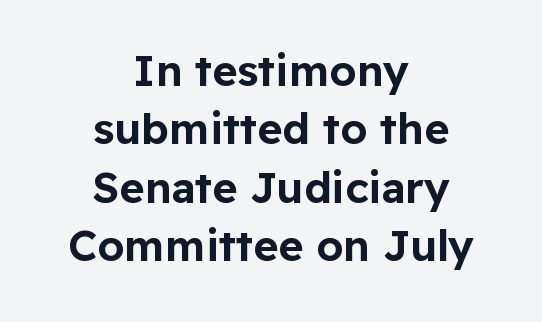
Q: Is the text italic (slanted)? A: No, it is upright.
Q: Is the typeface a serif or a sans-serif typeface? A: Sans-serif.
Q: Is the text underlined? A: No.
Q: How is the paragraph aligned? A: Centered.
Q: Is the spacing between letters normal or unusually wide? A: Normal.
Q: Is the spacing between lines tight, normal or loose? A: Normal.
Q: Width (condensed, normal, or wide)? A: Normal.
Q: Stroke contrast? A: Low.
Q: x-height? A: Medium.
Q: Monospaced? A: No.
